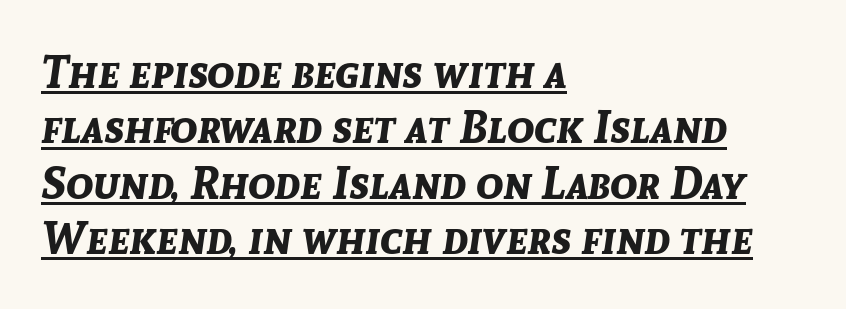
The image shows 45 px bold type, italic (leaning right); set left-aligned, line spacing 1.23x, normal letter spacing, underlined; low stroke contrast and a medium x-height.
